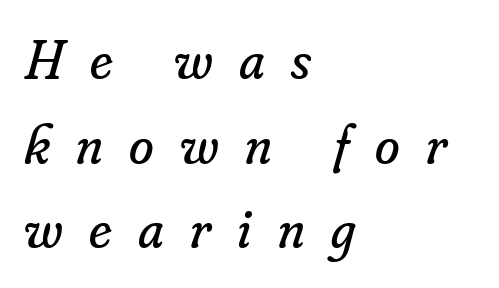
The image shows 56 px regular-weight serif type, italic (leaning right); set left-aligned, normal line spacing (1.51x), unusually wide letter spacing (+0.47 em), not underlined; low stroke contrast and a small x-height.
